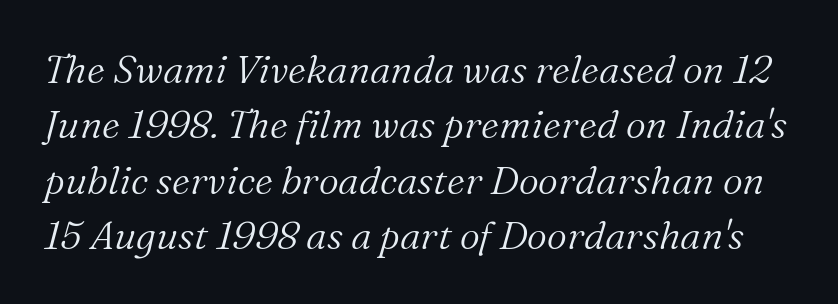
Q: Is the text bold? A: No.
Q: Is the text italic (slanted)? A: Yes, it leans right by about 16 degrees.
Q: Is the typeface a serif or a sans-serif typeface? A: Serif.
Q: Is the text underlined? A: No.
Q: Is the spacing between letters normal or unusually wide? A: Normal.
Q: Is the spacing between lines tight, normal or loose? A: Normal.
Q: Width (condensed, normal, or wide)? A: Normal.
Q: Stroke contrast? A: Medium.
Q: x-height? A: Medium.
Q: Monospaced? A: No.
